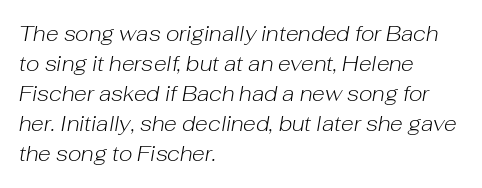
{"italic": "yes", "lean": "right", "slant_degrees": 10, "bold": "no", "underline": "no", "align": "left", "line_spacing": "normal", "line_spacing_ratio": 1.43, "letter_spacing": "normal", "letter_spacing_em": 0.0, "glyph_px": 21}
